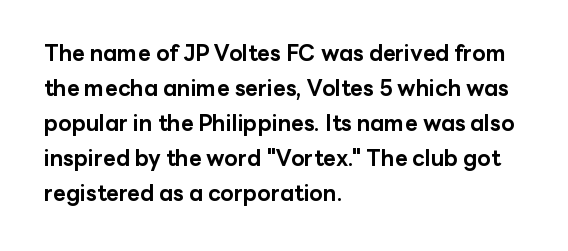
Horizontal bands of white between lines are of average thickness. The rendering keeps characters at their native spacing. Line beginnings align vertically; line endings do not. The font is running at its bold setting. No italicization has been applied; the sample stays upright.
